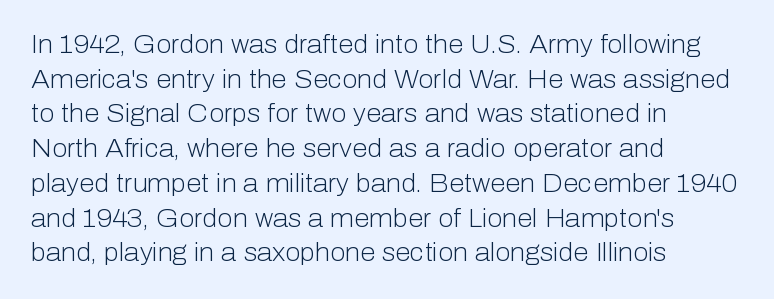
Q: Is the text bold? A: No.
Q: Is the text italic (slanted)? A: No, it is upright.
Q: Is the text underlined? A: No.
Q: How is the paragraph aligned? A: Left-aligned.
Q: Is the spacing between letters normal or unusually wide? A: Normal.
Q: Is the spacing between lines tight, normal or loose? A: Normal.
